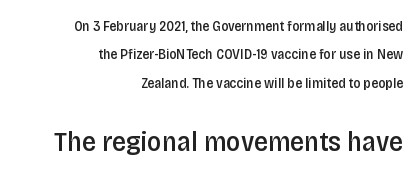
The image shows 28 px semibold, condensed sans-serif type, upright; set right-aligned, loose line spacing (2.02x), normal letter spacing, not underlined; the second (bottom) block is 2.0x larger; low stroke contrast and a large x-height.
